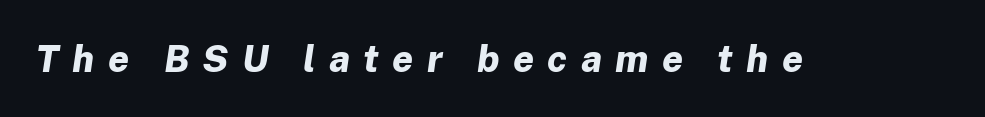
{"italic": "yes", "lean": "right", "slant_degrees": 8, "bold": "yes", "weight": "bold", "width": "normal", "stroke_contrast": "low", "x_height": "medium", "monospaced": "no", "underline": "no", "letter_spacing": "wide", "letter_spacing_em": 0.36, "glyph_px": 37}
